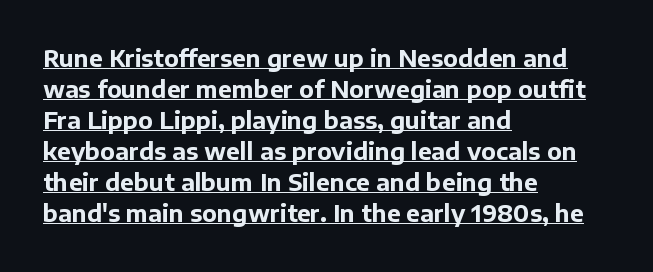
Bold? Absolutely — the strokes are thick and heavy. Underlined type. Line spacing here is normal. Posture: straight, roman, zero tilt. The letters sit at their default tracking, neither squeezed nor spread. One-word summary of the alignment: left.
